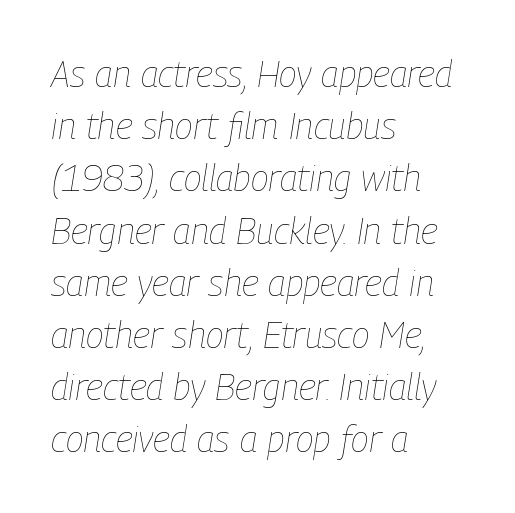
The image shows 37 px thin, condensed type, italic (leaning right); set left-aligned, normal line spacing (1.41x), normal letter spacing, not underlined; low stroke contrast and a medium x-height.
